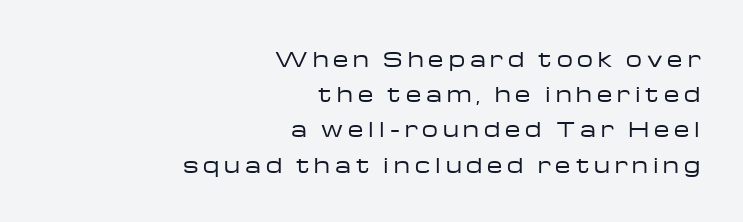
{"italic": "no", "bold": "no", "underline": "no", "align": "right", "line_spacing_ratio": 1.76, "letter_spacing": "wide", "letter_spacing_em": 0.25, "glyph_px": 20}
